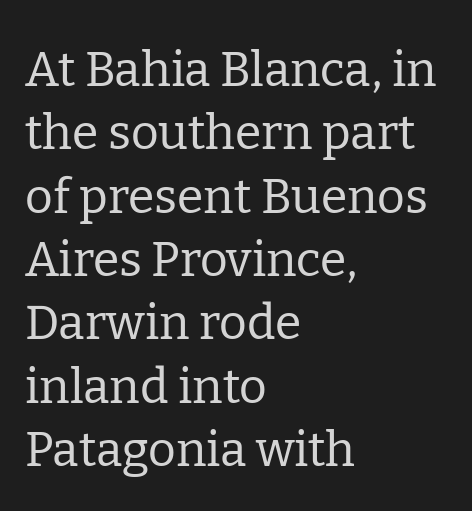
Q: Is the text bold? A: No.
Q: Is the text italic (slanted)? A: No, it is upright.
Q: Is the typeface a serif or a sans-serif typeface? A: Serif.
Q: Is the text underlined? A: No.
Q: How is the paragraph aligned? A: Left-aligned.
Q: Is the spacing between letters normal or unusually wide? A: Normal.
Q: Is the spacing between lines tight, normal or loose? A: Normal.
Q: Width (condensed, normal, or wide)? A: Normal.
Q: Stroke contrast? A: Low.
Q: x-height? A: Medium.
Q: Monospaced? A: No.
